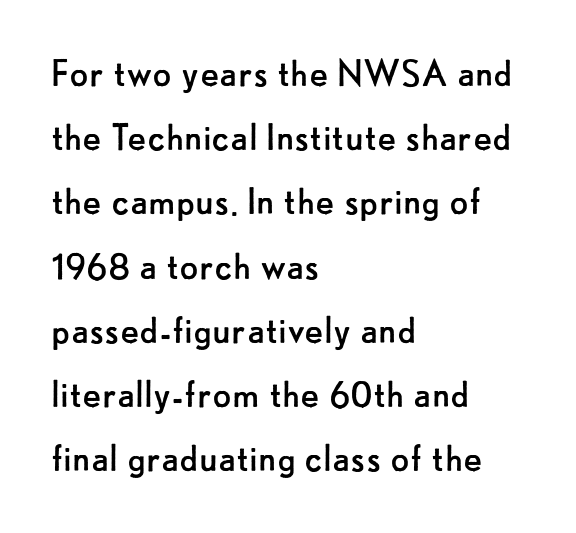
Italic? Not at all — the glyphs are vertical. The paragraph has a hard left edge and a soft right edge. Letterform terminals end flat and unadorned throughout the passage. One glance says typical: line gaps are just what's usual. Is the type heavy? It reads as light-to-regular instead.
